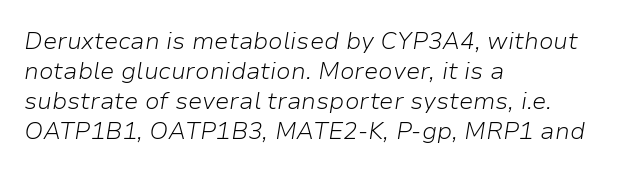
{"italic": "yes", "lean": "right", "slant_degrees": 9, "bold": "no", "underline": "no", "align": "left", "line_spacing": "normal", "line_spacing_ratio": 1.25, "letter_spacing": "normal", "letter_spacing_em": 0.0, "glyph_px": 24}
